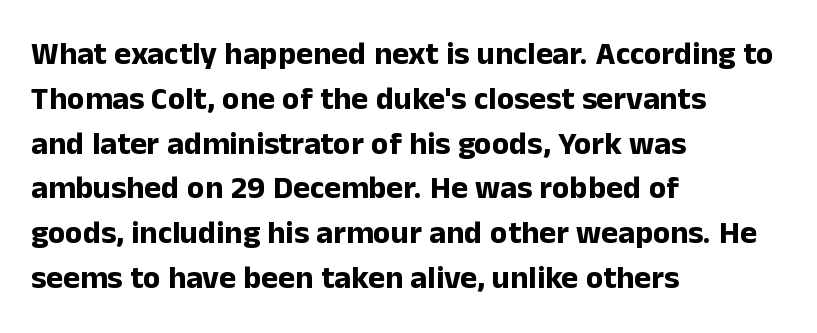
The letters sit at their default tracking, neither squeezed nor spread. The ragged edge is on the right, which tells us the setting is flush left. Vertical strokes here are truly vertical. Anything drawn beneath the words? Only blank space.
